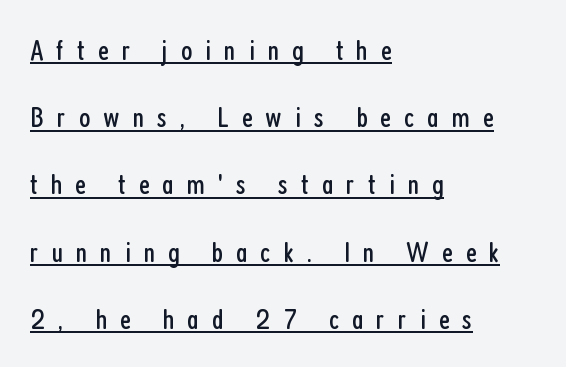
Q: Is the text bold? A: No.
Q: Is the text italic (slanted)? A: No, it is upright.
Q: Is the typeface a serif or a sans-serif typeface? A: Sans-serif.
Q: Is the text underlined? A: Yes.
Q: How is the paragraph aligned? A: Left-aligned.
Q: Is the spacing between letters normal or unusually wide? A: Unusually wide.
Q: Is the spacing between lines tight, normal or loose? A: Loose.
Q: Width (condensed, normal, or wide)? A: Condensed.
Q: Stroke contrast? A: Low.
Q: x-height? A: Medium.
Q: Monospaced? A: No.
